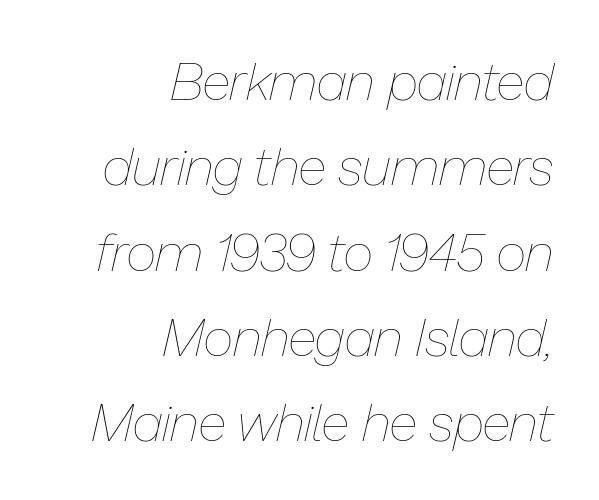
The image shows 53 px thin type, italic (leaning right); set right-aligned, normal line spacing (1.61x), normal letter spacing, not underlined; low stroke contrast and a medium x-height.
